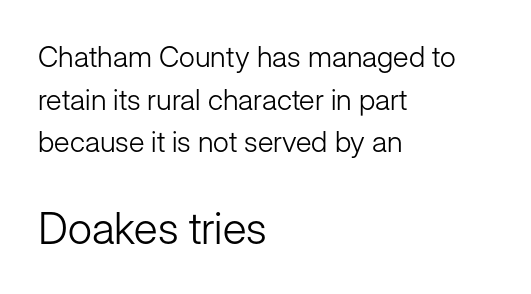
The image shows 44 px light sans-serif type, upright; set left-aligned, normal line spacing (1.47x), normal letter spacing, not underlined; the second (bottom) block is 1.52x larger; low stroke contrast and a medium x-height.
